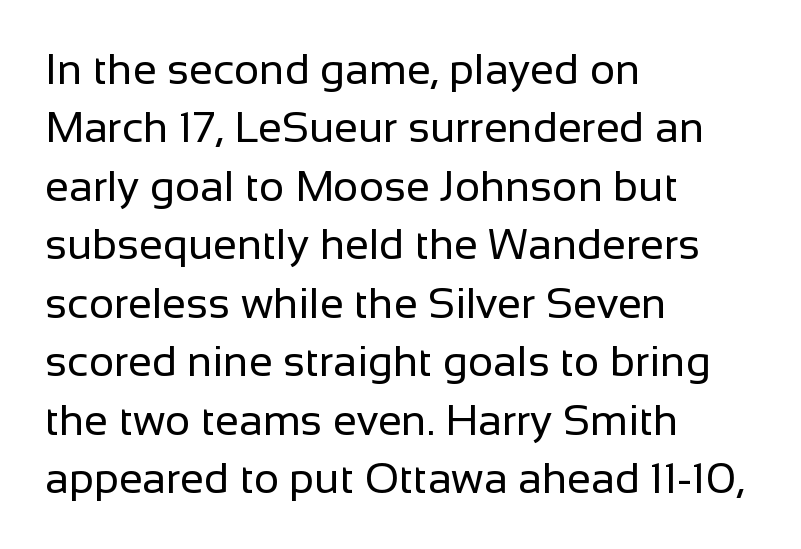
{"serif": "no", "italic": "no", "bold": "no", "weight": "regular", "width": "normal", "stroke_contrast": "low", "x_height": "medium", "monospaced": "no", "underline": "no", "align": "left", "line_spacing": "normal", "line_spacing_ratio": 1.36, "letter_spacing": "normal", "letter_spacing_em": 0.0, "glyph_px": 43}
